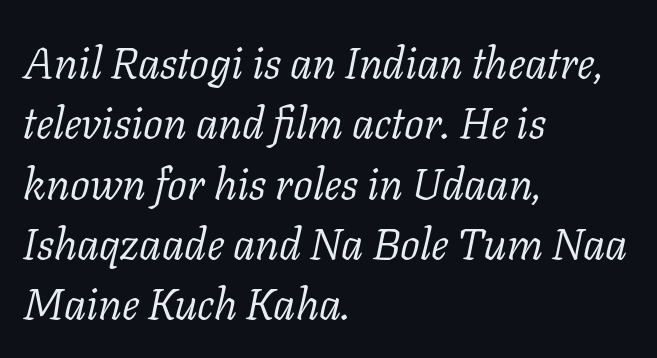
{"serif": "yes", "italic": "yes", "lean": "right", "slant_degrees": 11, "bold": "no", "weight": "light", "width": "normal", "stroke_contrast": "low", "x_height": "medium", "monospaced": "no", "underline": "no", "align": "left", "line_spacing": "normal", "line_spacing_ratio": 1.37, "letter_spacing": "normal", "letter_spacing_em": 0.0, "glyph_px": 44}
